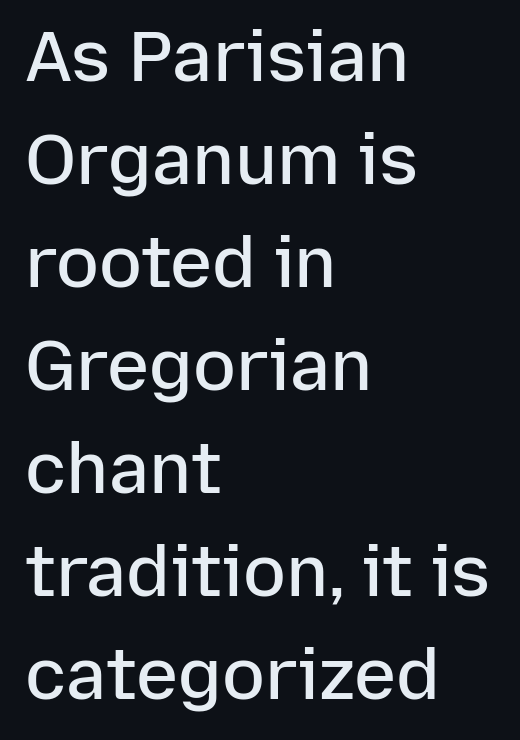
Q: Is the text bold? A: Semi-bold.
Q: Is the text italic (slanted)? A: No, it is upright.
Q: Is the typeface a serif or a sans-serif typeface? A: Sans-serif.
Q: Is the text underlined? A: No.
Q: How is the paragraph aligned? A: Left-aligned.
Q: Is the spacing between letters normal or unusually wide? A: Normal.
Q: Is the spacing between lines tight, normal or loose? A: Normal.
Q: Width (condensed, normal, or wide)? A: Normal.
Q: Stroke contrast? A: Low.
Q: x-height? A: Medium.
Q: Monospaced? A: No.
